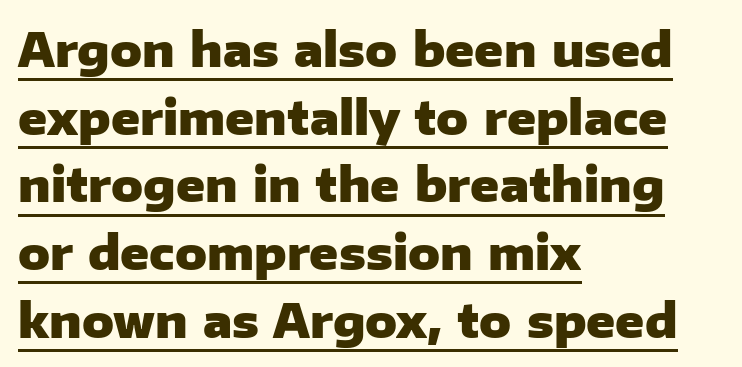
The image shows 47 px heavy sans-serif type, upright; set left-aligned, normal line spacing (1.44x), normal letter spacing, underlined; low stroke contrast and a medium x-height.
